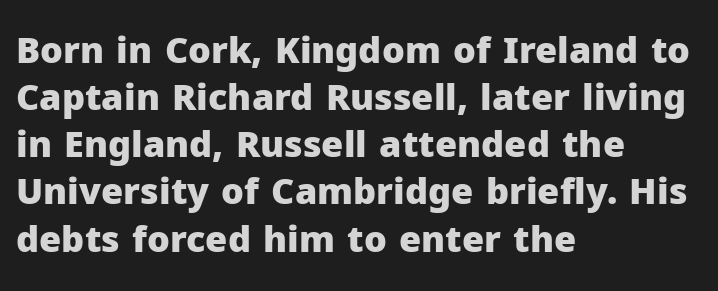
If you drew a line through each stem, it would be perfectly vertical. Chunky letters — that's bold for sure. One glance says typical: line gaps are just what's usual. All the whitespace from short lines collects on the right. Note the varied advance widths — an 'i' is clearly narrower than an 'm'. Default kerning and tracking; the words read as compact shapes.
